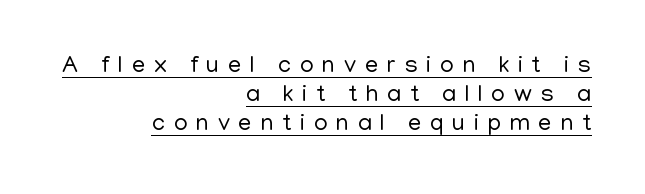
The image shows 24 px text type, upright; set right-aligned, line spacing 1.21x, unusually wide letter spacing (+0.36 em), underlined.
